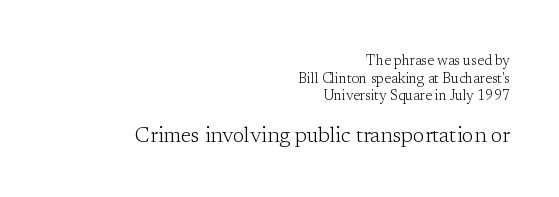
The rendering enlarges the type as you move from the upper chunk to the lower. These lines stack with their right ends in a neat column. Whoever set this chose a conventional vertical rhythm. Caption: standard tracking, unaltered. Vertical strokes here are truly vertical. Glance below the letters and you will spot only blank space.
